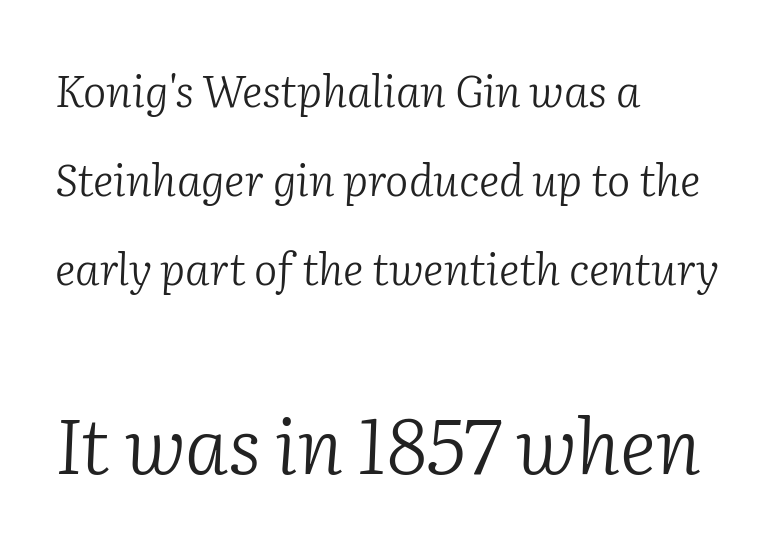
The image shows 77 px light serif type, italic (leaning right); set left-aligned, loose line spacing (2.02x), normal letter spacing, not underlined; the second (bottom) block is 1.75x larger; low stroke contrast and a medium x-height.
